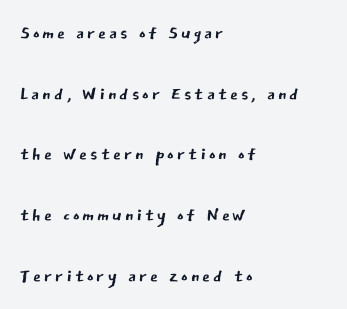
The image shows 25 px text type, upright; set left-aligned, loose line spacing (2.43x), not underlined.
